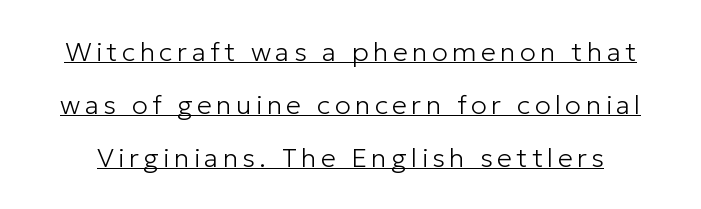
Heaviness? Minimal to ordinary, like unemphasized prose. No italicization has been applied; the sample stays upright. Vertically, the passage feels expansive, rows floating well apart. Underlined type.
